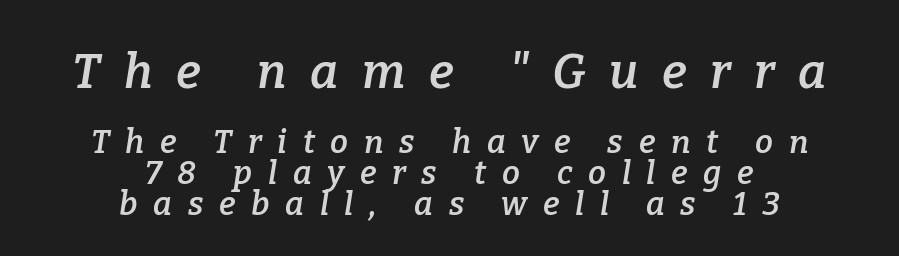
Q: Is the text bold? A: Semi-bold.
Q: Is the text italic (slanted)? A: Yes, it leans right by about 9 degrees.
Q: Is the typeface a serif or a sans-serif typeface? A: Serif.
Q: Is the text underlined? A: No.
Q: How is the paragraph aligned? A: Centered.
Q: Is the spacing between letters normal or unusually wide? A: Unusually wide.
Q: Is the spacing between lines tight, normal or loose? A: Tight.
Q: Which block of text is set in a larger size, the first (top) or the second (bottom)? A: The first (top) one.
Q: Width (condensed, normal, or wide)? A: Normal.
Q: Stroke contrast? A: Low.
Q: x-height? A: Medium.
Q: Monospaced? A: No.
